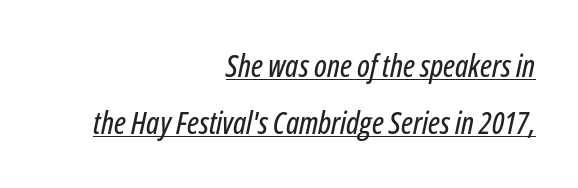
The image shows 31 px condensed type, italic (leaning right); set right-aligned, line spacing 1.84x, normal letter spacing, underlined; low stroke contrast and a medium x-height.
